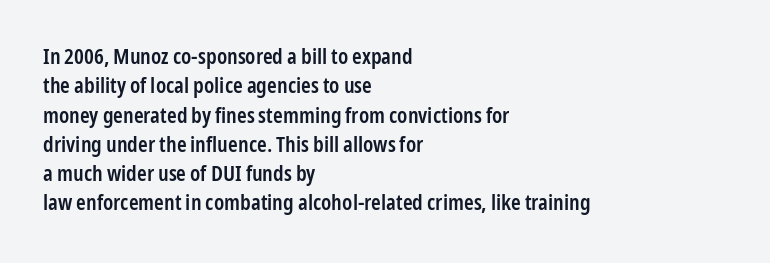
{"italic": "no", "bold": "semi", "underline": "no", "align": "left", "line_spacing": "normal", "line_spacing_ratio": 1.33, "letter_spacing": "normal", "letter_spacing_em": 0.0, "glyph_px": 22}
